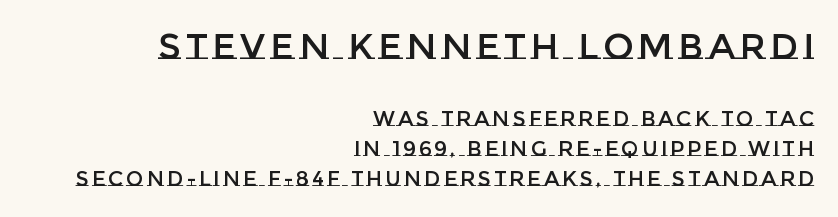
{"italic": "no", "width": "normal", "stroke_contrast": "low", "x_height": "large", "monospaced": "no", "underline": "no", "align": "right", "line_spacing": "normal", "line_spacing_ratio": 1.44, "larger_block": "first", "size_ratio": 1.71, "glyph_px": 36}
